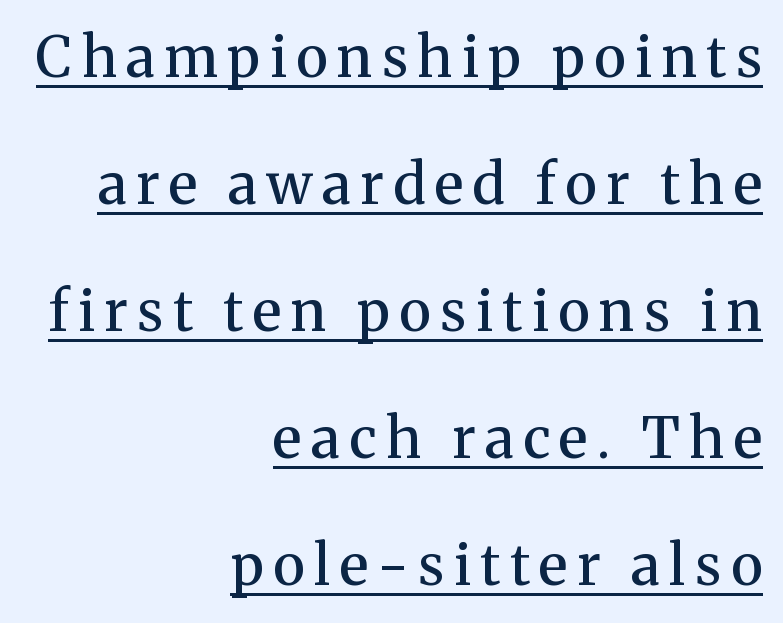
{"serif": "yes", "italic": "no", "bold": "semi", "weight": "semibold", "width": "normal", "stroke_contrast": "medium", "x_height": "medium", "monospaced": "no", "underline": "yes", "align": "right", "line_spacing": "loose", "line_spacing_ratio": 2.27, "glyph_px": 56}
